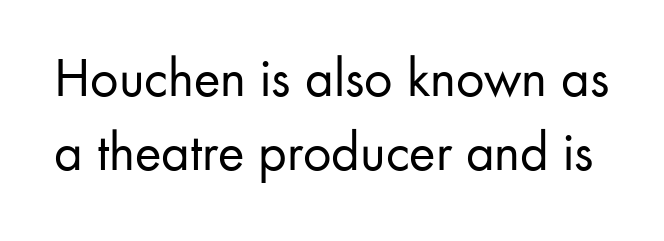
The image shows 56 px regular-weight sans-serif type, upright; set normal line spacing (1.33x), normal letter spacing, not underlined; low stroke contrast and a small x-height.
